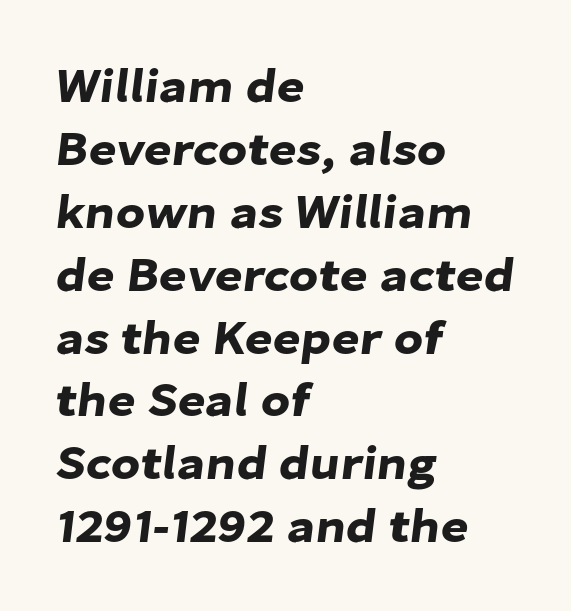
This sample has the flowing, uneven cadence of proportional lettering. The passage shown has conventional tracking throughout. Compared with a centered layout, this one pins lines to the left instead. Descender tails drop into unmarked territory.
